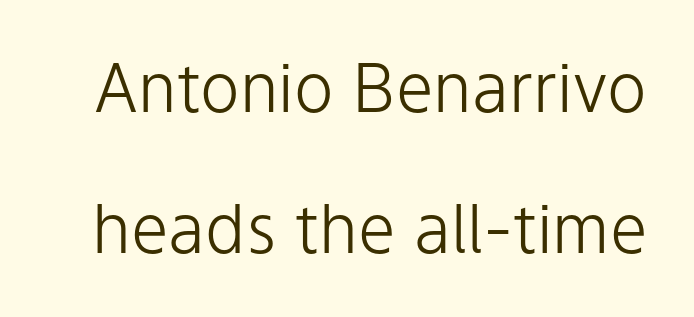
The type sits square on the baseline with zero lean. Is the stroke heavy? The answer is a plain regular-or-lighter. The space between consecutive lines is lavish. Grotesque or geometric, the face here clearly has no serifs. Character widths vary here, with narrow letters taking less room than wide ones.
